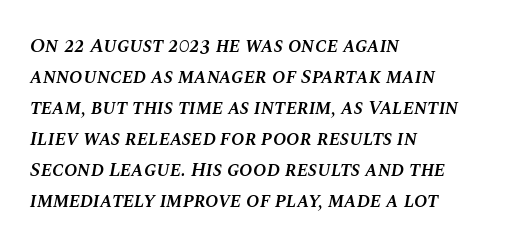
{"italic": "yes", "lean": "right", "slant_degrees": 10, "bold": "semi", "underline": "no", "align": "left", "line_spacing": "normal", "line_spacing_ratio": 1.55, "letter_spacing": "normal", "letter_spacing_em": 0.0, "glyph_px": 20}
